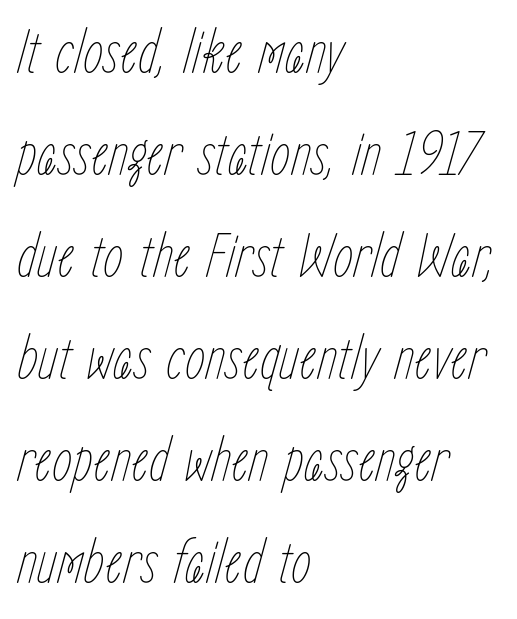
The image shows 65 px thin, condensed type, italic (leaning right); set left-aligned, normal line spacing (1.57x), normal letter spacing, not underlined; low stroke contrast and a medium x-height.
